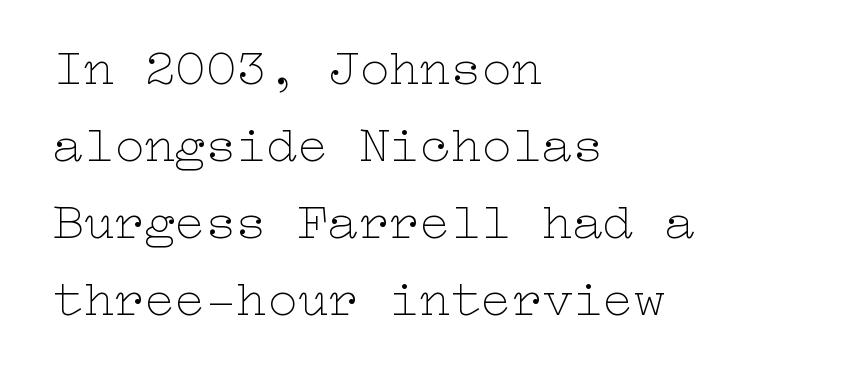
Q: Is the text bold? A: No.
Q: Is the text italic (slanted)? A: No, it is upright.
Q: Is the text underlined? A: No.
Q: How is the paragraph aligned? A: Left-aligned.
Q: Is the spacing between letters normal or unusually wide? A: Normal.
Q: Is the spacing between lines tight, normal or loose? A: Normal.
Q: Width (condensed, normal, or wide)? A: Wide.
Q: Stroke contrast? A: Low.
Q: x-height? A: Medium.
